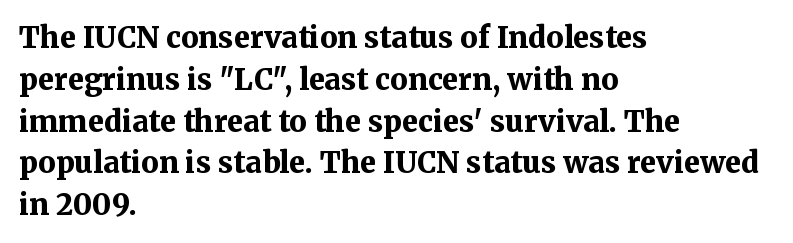
The vertical gap from one line to the next is medium. You can tell from the footed stems that serif type was used. The lines are quadded left. Quick note: underline off. Strokes here are thick enough to call this a true bold. Does the lettering tilt? It doesn't — this is upright.
